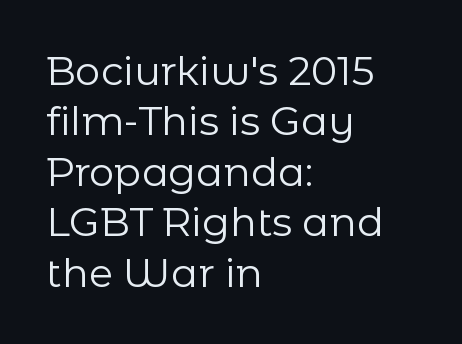
{"serif": "no", "italic": "no", "bold": "no", "weight": "regular", "width": "normal", "stroke_contrast": "low", "x_height": "medium", "monospaced": "no", "underline": "no", "align": "left", "line_spacing": "normal", "line_spacing_ratio": 1.26, "letter_spacing": "normal", "letter_spacing_em": 0.0, "glyph_px": 40}
